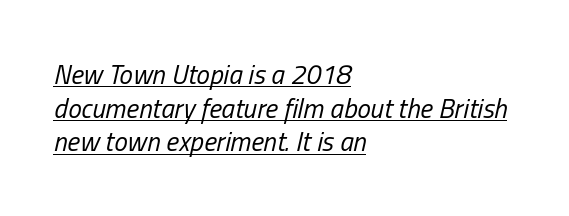
The image shows 27 px text type, italic (leaning right); set left-aligned, normal line spacing (1.25x), normal letter spacing, underlined.
